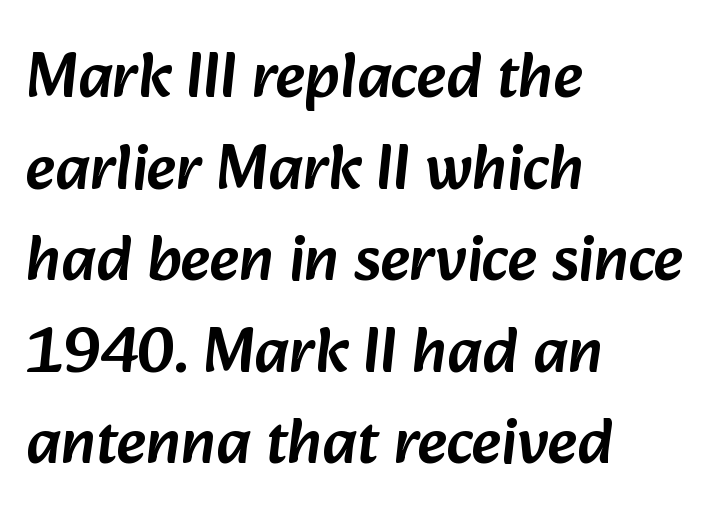
Q: Is the typeface a serif or a sans-serif typeface? A: Sans-serif.
Q: Is the text underlined? A: No.
Q: How is the paragraph aligned? A: Left-aligned.
Q: Is the spacing between letters normal or unusually wide? A: Normal.
Q: Is the spacing between lines tight, normal or loose? A: Normal.
Q: Width (condensed, normal, or wide)? A: Normal.
Q: Stroke contrast? A: Low.
Q: x-height? A: Medium.
Q: Monospaced? A: No.
